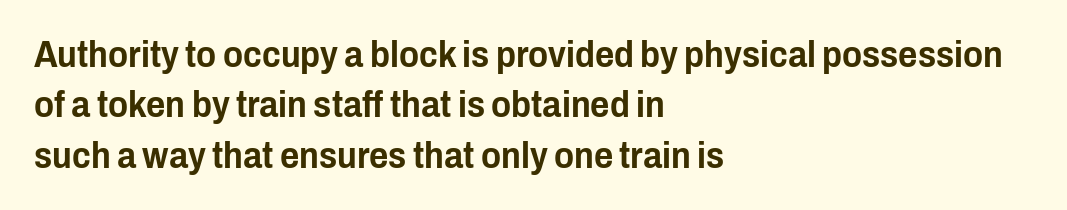
{"serif": "no", "italic": "no", "width": "condensed", "stroke_contrast": "low", "x_height": "medium", "monospaced": "no", "underline": "no", "align": "left", "line_spacing": "normal", "line_spacing_ratio": 1.36, "letter_spacing": "normal", "letter_spacing_em": 0.0, "glyph_px": 37}
